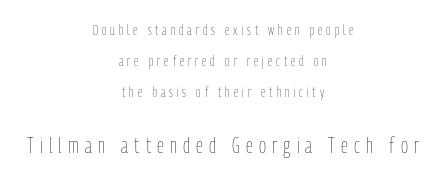
The image shows 22 px text type, upright; set centered, loose line spacing (2.2x), unusually wide letter spacing (+0.28 em), not underlined; the second (bottom) block is 1.57x larger.
